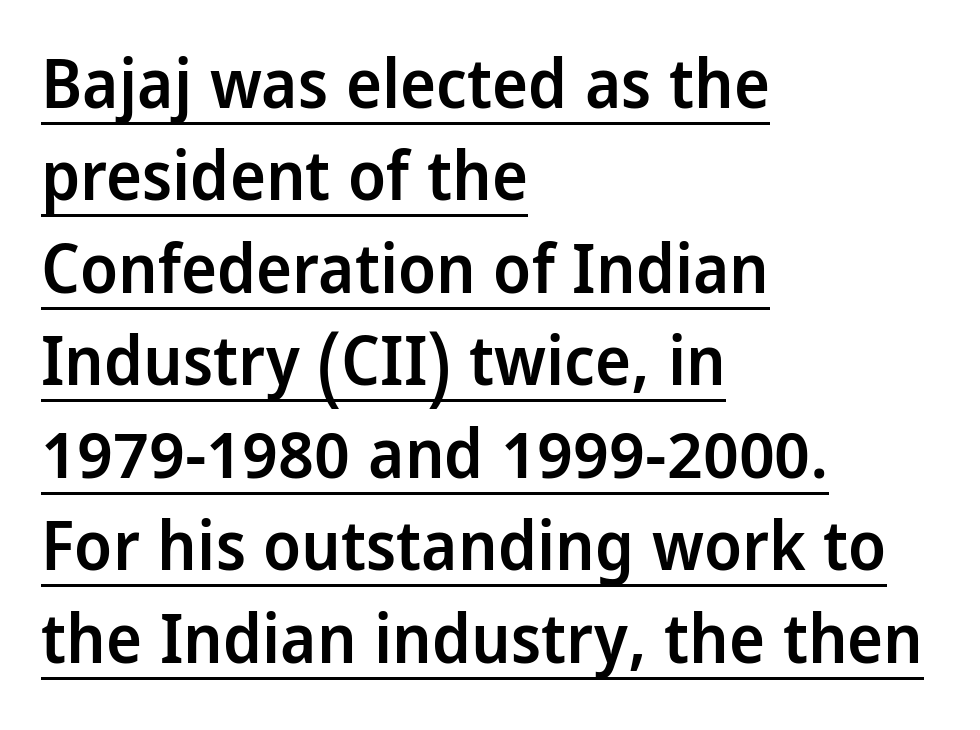
Q: Is the text bold? A: Semi-bold.
Q: Is the text italic (slanted)? A: No, it is upright.
Q: Is the typeface a serif or a sans-serif typeface? A: Sans-serif.
Q: Is the text underlined? A: Yes.
Q: How is the paragraph aligned? A: Left-aligned.
Q: Is the spacing between letters normal or unusually wide? A: Normal.
Q: Is the spacing between lines tight, normal or loose? A: Normal.
Q: Width (condensed, normal, or wide)? A: Condensed.
Q: Stroke contrast? A: Low.
Q: x-height? A: Large.
Q: Monospaced? A: No.
